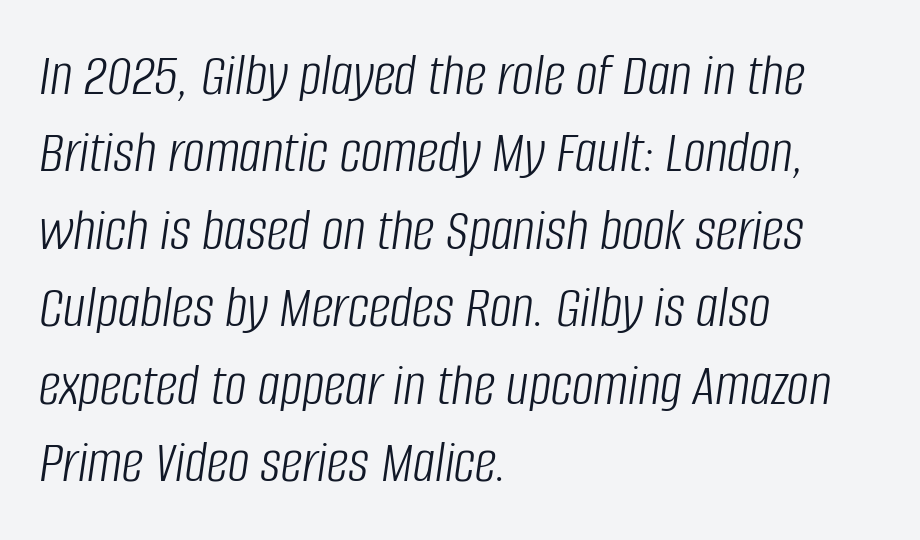
The image shows 61 px light, condensed type, italic (leaning right); set left-aligned, normal line spacing (1.27x), normal letter spacing, not underlined; low stroke contrast and a large x-height.
